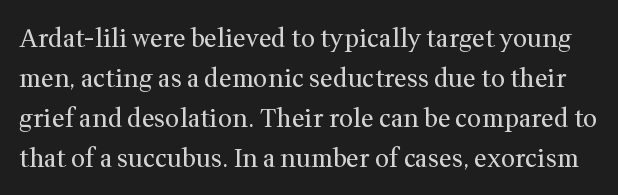
The image shows 25 px text type, upright; set normal line spacing (1.6x), normal letter spacing, not underlined.
